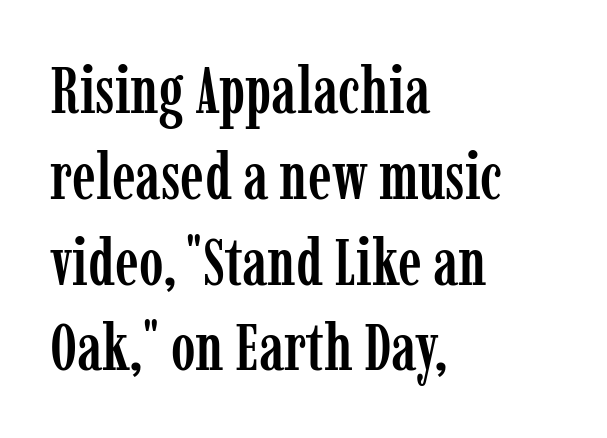
Q: Is the text italic (slanted)? A: No, it is upright.
Q: Is the typeface a serif or a sans-serif typeface? A: Serif.
Q: Is the text underlined? A: No.
Q: How is the paragraph aligned? A: Left-aligned.
Q: Is the spacing between letters normal or unusually wide? A: Normal.
Q: Is the spacing between lines tight, normal or loose? A: Normal.
Q: Width (condensed, normal, or wide)? A: Condensed.
Q: Stroke contrast? A: Low.
Q: x-height? A: Medium.
Q: Monospaced? A: No.
